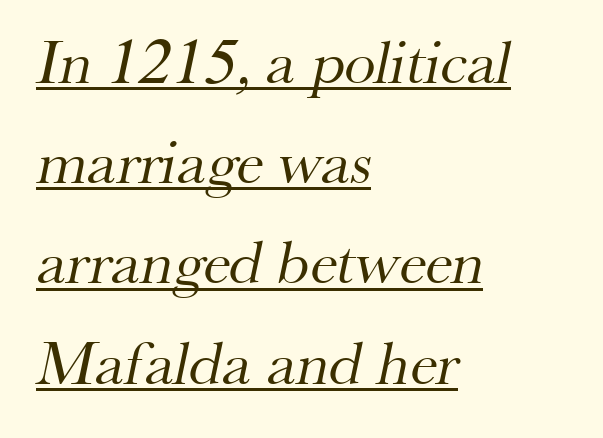
Q: Is the text bold? A: No.
Q: Is the typeface a serif or a sans-serif typeface? A: Serif.
Q: Is the text underlined? A: Yes.
Q: How is the paragraph aligned? A: Left-aligned.
Q: Is the spacing between letters normal or unusually wide? A: Normal.
Q: Is the spacing between lines tight, normal or loose? A: Normal.
Q: Width (condensed, normal, or wide)? A: Normal.
Q: Stroke contrast? A: Medium.
Q: x-height? A: Small.
Q: Monospaced? A: No.
